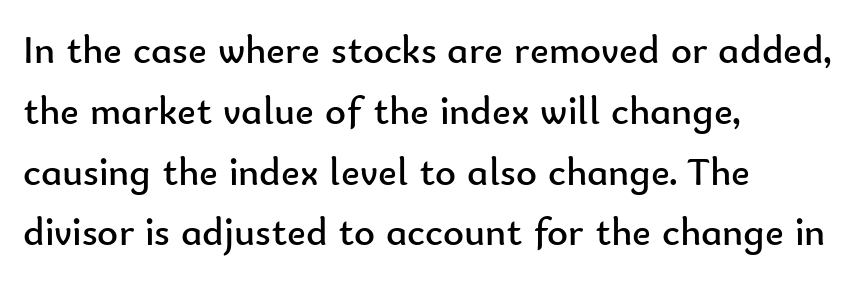
The image shows 40 px regular-weight sans-serif type, upright; set left-aligned, normal line spacing (1.52x), normal letter spacing, not underlined; low stroke contrast and a small x-height.
